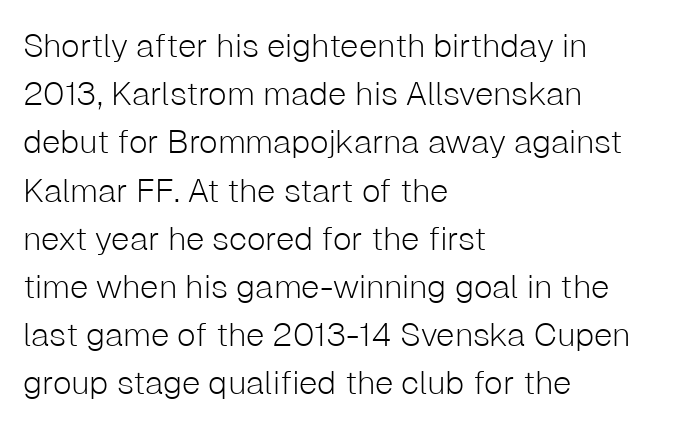
Q: Is the text bold? A: No.
Q: Is the text italic (slanted)? A: No, it is upright.
Q: Is the typeface a serif or a sans-serif typeface? A: Sans-serif.
Q: Is the text underlined? A: No.
Q: How is the paragraph aligned? A: Left-aligned.
Q: Is the spacing between letters normal or unusually wide? A: Normal.
Q: Is the spacing between lines tight, normal or loose? A: Normal.
Q: Width (condensed, normal, or wide)? A: Normal.
Q: Stroke contrast? A: Low.
Q: x-height? A: Medium.
Q: Monospaced? A: No.
